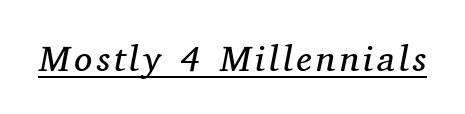
The image shows 36 px regular-weight serif type, italic (leaning right); set underlined; medium stroke contrast and a medium x-height.
